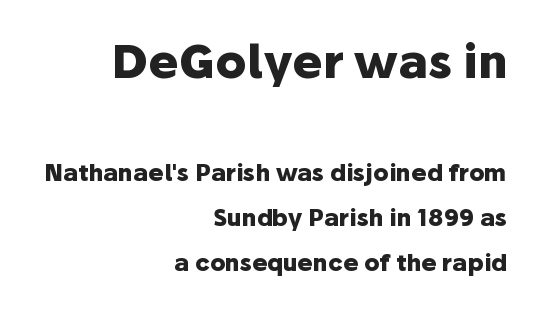
{"serif": "no", "italic": "no", "bold": "yes", "weight": "heavy", "width": "normal", "stroke_contrast": "low", "x_height": "medium", "monospaced": "no", "underline": "no", "align": "right", "line_spacing": "loose", "line_spacing_ratio": 1.95, "letter_spacing": "normal", "letter_spacing_em": 0.0, "larger_block": "first", "size_ratio": 2.0, "glyph_px": 46}
